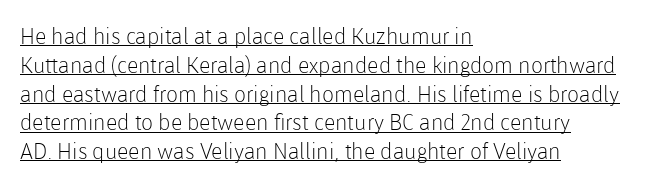
Q: Is the text bold? A: No.
Q: Is the text italic (slanted)? A: No, it is upright.
Q: Is the text underlined? A: Yes.
Q: How is the paragraph aligned? A: Left-aligned.
Q: Is the spacing between letters normal or unusually wide? A: Normal.
Q: Is the spacing between lines tight, normal or loose? A: Normal.
